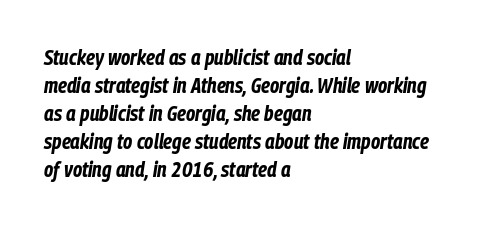
{"italic": "yes", "lean": "right", "slant_degrees": 9, "bold": "yes", "underline": "no", "align": "left", "line_spacing": "normal", "line_spacing_ratio": 1.33, "letter_spacing": "normal", "letter_spacing_em": 0.0, "glyph_px": 21}
